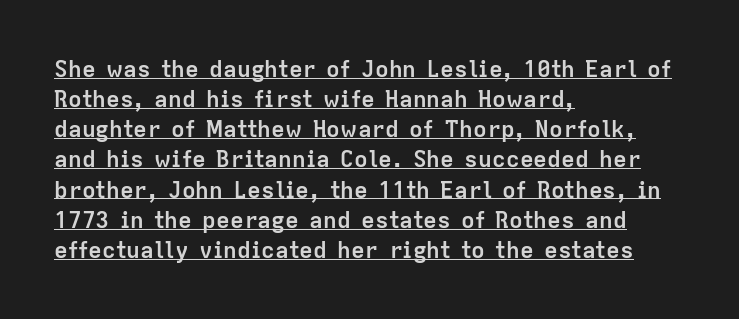
Q: Is the text bold? A: Yes.
Q: Is the text italic (slanted)? A: No, it is upright.
Q: Is the text underlined? A: Yes.
Q: How is the paragraph aligned? A: Left-aligned.
Q: Is the spacing between letters normal or unusually wide? A: Normal.
Q: Is the spacing between lines tight, normal or loose? A: Normal.
